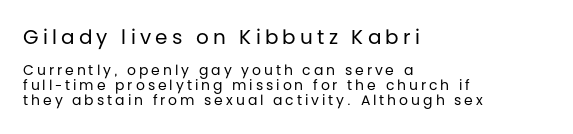
{"italic": "no", "bold": "no", "underline": "no", "align": "left", "line_spacing": "tight", "line_spacing_ratio": 1.07, "letter_spacing": "wide", "letter_spacing_em": 0.21, "larger_block": "first", "size_ratio": 1.43, "glyph_px": 20}
